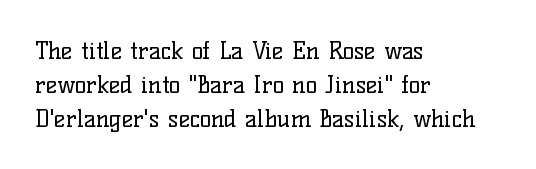
{"italic": "no", "bold": "no", "underline": "no", "align": "left", "line_spacing": "normal", "line_spacing_ratio": 1.42, "letter_spacing": "normal", "letter_spacing_em": 0.0, "glyph_px": 24}
